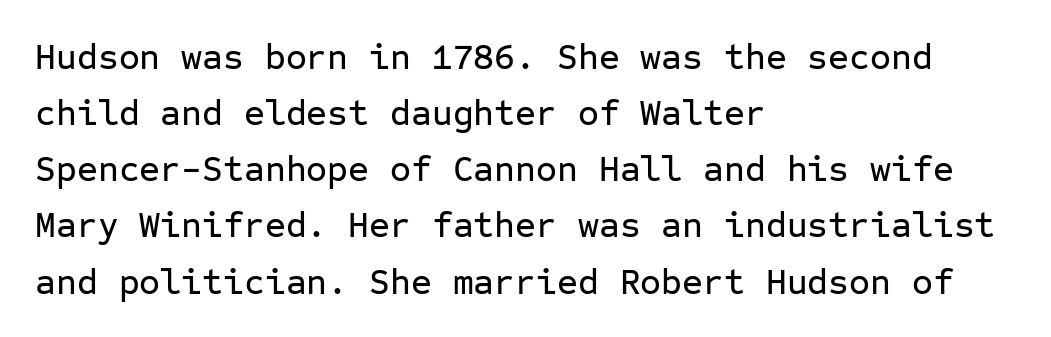
Clear beneath every line of the passage. Baseline-to-baseline distance is the conventional proportion of letter height. The letters march in equal steps, a hallmark of fixed-pitch type. Alignment: flush left. Italic? Not at all — the glyphs are vertical.
